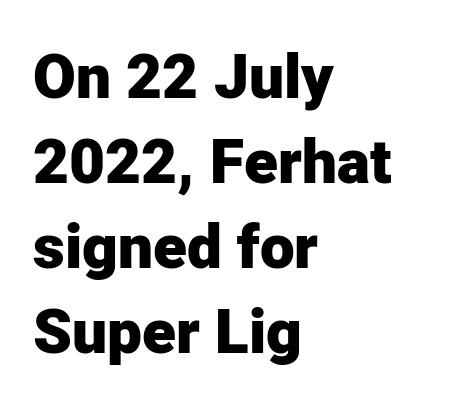
Q: Is the text bold? A: Yes.
Q: Is the text italic (slanted)? A: No, it is upright.
Q: Is the typeface a serif or a sans-serif typeface? A: Sans-serif.
Q: Is the text underlined? A: No.
Q: How is the paragraph aligned? A: Left-aligned.
Q: Is the spacing between letters normal or unusually wide? A: Normal.
Q: Is the spacing between lines tight, normal or loose? A: Normal.
Q: Width (condensed, normal, or wide)? A: Normal.
Q: Stroke contrast? A: Low.
Q: x-height? A: Medium.
Q: Monospaced? A: No.
